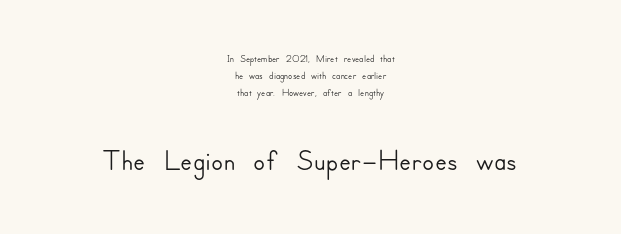
What kind of face is this? One without serifs — a sans. Descenders hang freely into open space. Every row of glyphs is offset so its center matches the block's center. These lines are rendered in a variable-pitch font. Italic? Not at all — the glyphs are vertical.
